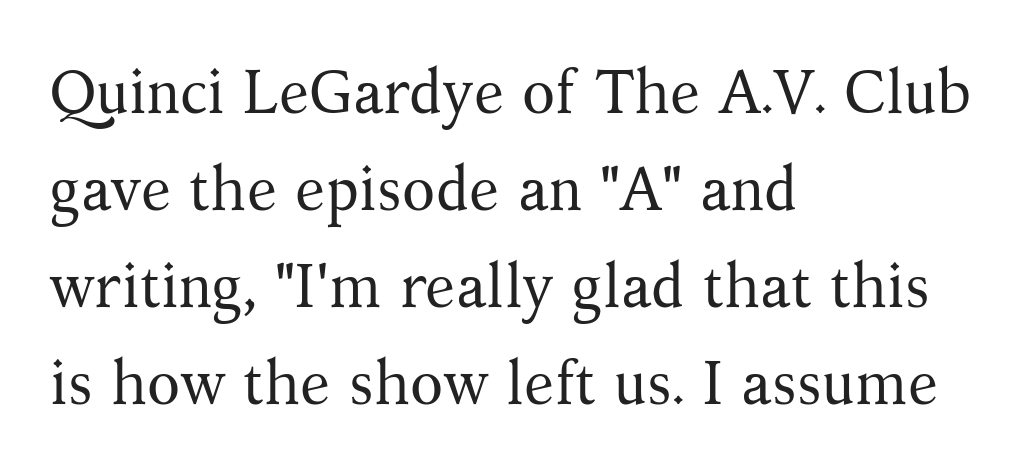
Q: Is the text bold? A: No.
Q: Is the text italic (slanted)? A: No, it is upright.
Q: Is the typeface a serif or a sans-serif typeface? A: Serif.
Q: Is the text underlined? A: No.
Q: How is the paragraph aligned? A: Left-aligned.
Q: Is the spacing between letters normal or unusually wide? A: Normal.
Q: Is the spacing between lines tight, normal or loose? A: Normal.
Q: Width (condensed, normal, or wide)? A: Normal.
Q: Stroke contrast? A: Medium.
Q: x-height? A: Medium.
Q: Monospaced? A: No.
